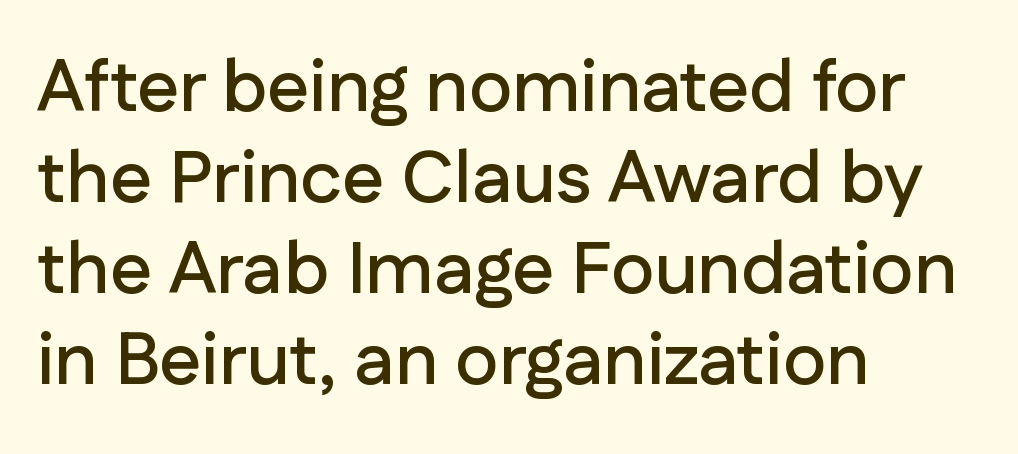
Q: Is the text italic (slanted)? A: No, it is upright.
Q: Is the typeface a serif or a sans-serif typeface? A: Sans-serif.
Q: Is the text underlined? A: No.
Q: How is the paragraph aligned? A: Left-aligned.
Q: Is the spacing between letters normal or unusually wide? A: Normal.
Q: Width (condensed, normal, or wide)? A: Normal.
Q: Stroke contrast? A: Low.
Q: x-height? A: Medium.
Q: Monospaced? A: No.
